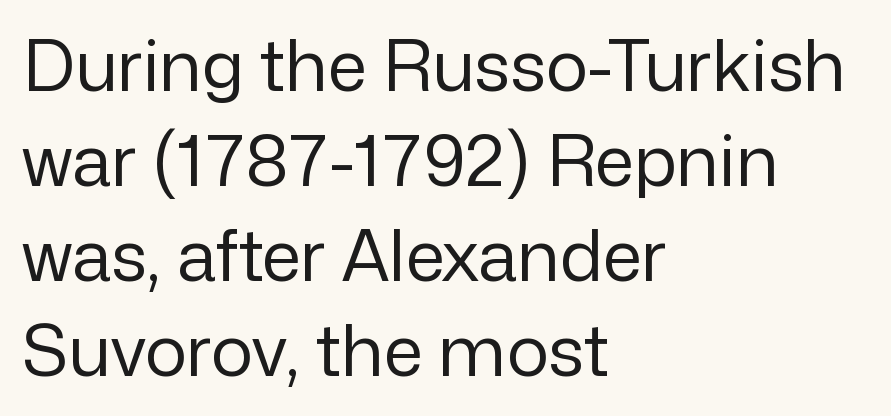
{"serif": "no", "italic": "no", "bold": "no", "weight": "regular", "width": "normal", "stroke_contrast": "low", "x_height": "medium", "monospaced": "no", "underline": "no", "align": "left", "line_spacing": "normal", "line_spacing_ratio": 1.34, "letter_spacing": "normal", "letter_spacing_em": 0.0, "glyph_px": 71}
